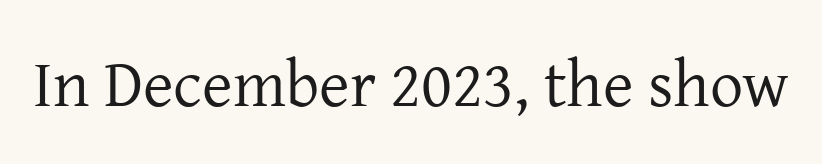
The image shows 66 px regular-weight serif type, upright; set normal letter spacing, not underlined; low stroke contrast and a medium x-height.
